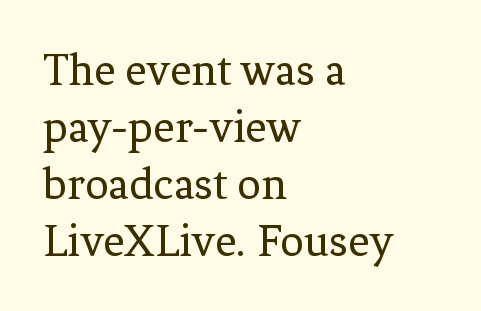
{"serif": "yes", "italic": "no", "bold": "no", "weight": "regular", "width": "normal", "stroke_contrast": "low", "x_height": "medium", "monospaced": "no", "underline": "no", "align": "left", "line_spacing_ratio": 1.21, "letter_spacing": "normal", "letter_spacing_em": 0.0, "glyph_px": 47}
